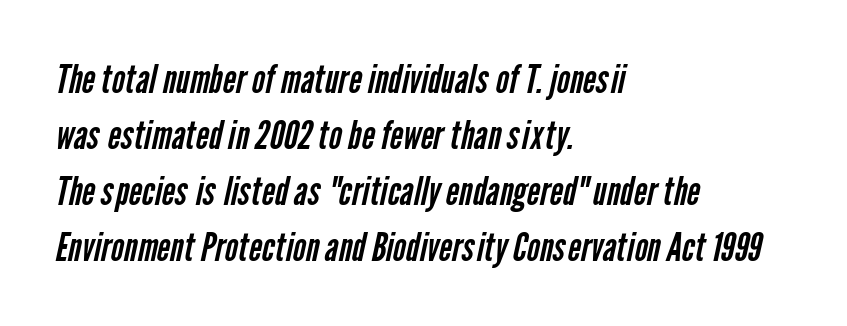
Type style note: lacks serifs. A typesetter would call this zero additional tracking. A typesetter would call this leading conventional body-copy spacing. Think of a printed novel: that variable character pitch is what you see here.
